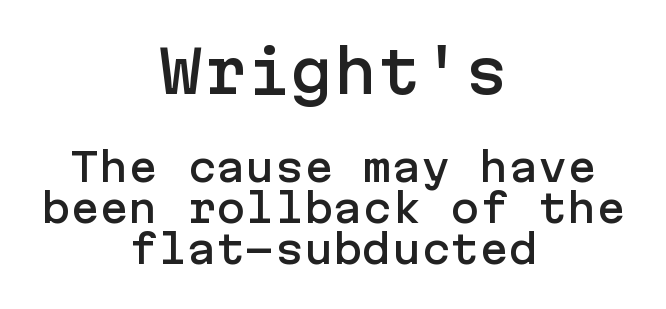
The image shows 58 px sans-serif type, upright; set centered, tight line spacing (1.05x), normal letter spacing, not underlined; the first (top) block is 1.49x larger; low stroke contrast and a medium x-height.
